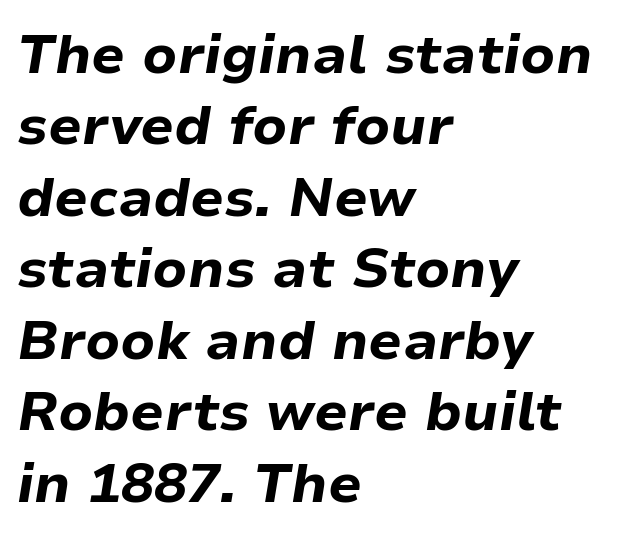
{"italic": "yes", "lean": "right", "slant_degrees": 9, "bold": "yes", "weight": "bold", "width": "normal", "stroke_contrast": "low", "x_height": "medium", "monospaced": "no", "underline": "no", "align": "left", "line_spacing": "normal", "line_spacing_ratio": 1.3, "letter_spacing": "normal", "letter_spacing_em": 0.0, "glyph_px": 55}
